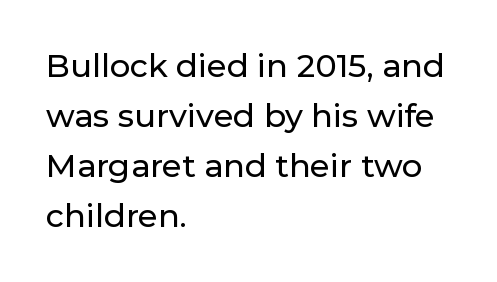
The tracking reads as untouched default to a designer's eye. This is the regular roman posture of the typeface. Do the characters align in a grid? No, the font is proportional. Line spacing here is normal. Visually the block forms a straight wall on the left and a jagged coastline on the right.
